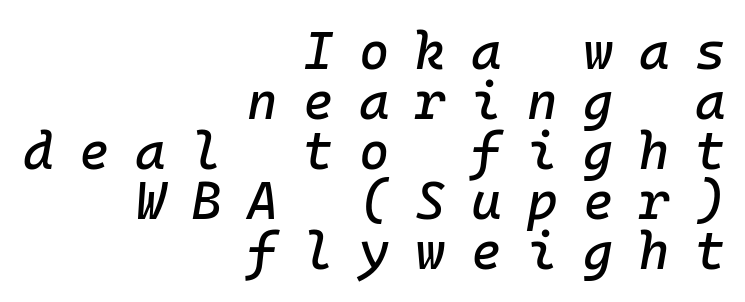
The passage shown is typed in a monospace face where columns stay perfectly aligned. Compared with ordinary roman type, these characters are visibly tilted. Letter spacing: wide. Line spacing here is tight. Descenders are the only things crossing below the line. The text block is weighted toward the right margin, trailing off unevenly leftward.
